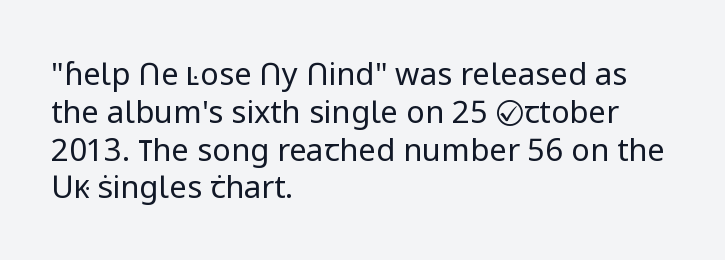
Which margin do the lines hug? The left one — the right edge is uneven. Type style note: lacks serifs. Does the lettering tilt? It doesn't — this is upright. The foot of each line stays bare and open. The horizontal fit of the characters is conventional and even.
